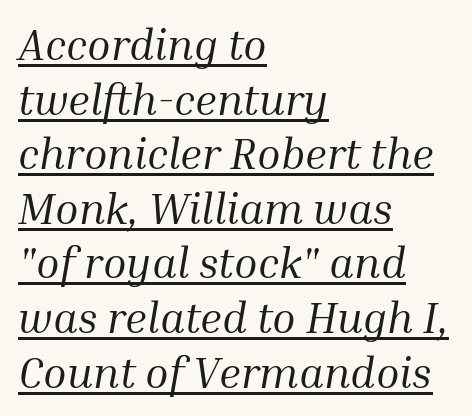
This sample carries an underscore along the baseline area. Is this a fixed-width face? No — the glyphs have proportional, varying widths. Leading matches the norm, producing a regular column. Stroke terminals: seriffed. Default kerning and tracking; the words read as compact shapes. Teacher's note: observe the even left margin — that is flush-left alignment.
